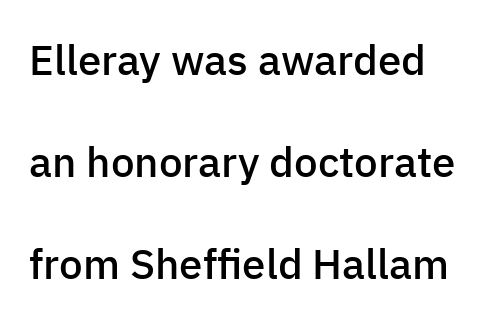
{"serif": "no", "italic": "no", "bold": "semi", "weight": "semibold", "width": "normal", "stroke_contrast": "low", "x_height": "medium", "monospaced": "no", "underline": "no", "align": "left", "line_spacing": "loose", "line_spacing_ratio": 2.43, "letter_spacing": "normal", "letter_spacing_em": 0.0, "glyph_px": 42}
